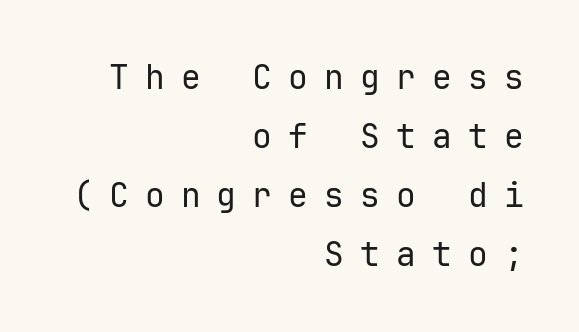
Q: Is the text bold? A: No.
Q: Is the text italic (slanted)? A: No, it is upright.
Q: Is the typeface a serif or a sans-serif typeface? A: Sans-serif.
Q: Is the text underlined? A: No.
Q: How is the paragraph aligned? A: Right-aligned.
Q: Is the spacing between letters normal or unusually wide? A: Unusually wide.
Q: Width (condensed, normal, or wide)? A: Normal.
Q: Stroke contrast? A: Low.
Q: x-height? A: Medium.
Q: Monospaced? A: Yes.
